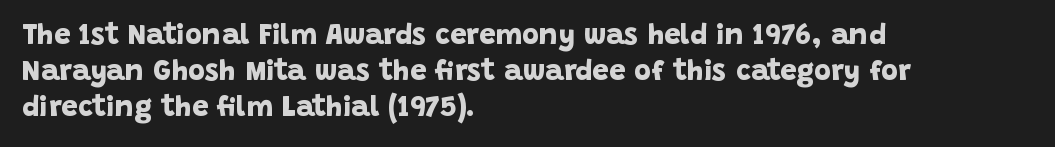
The image shows 29 px bold sans-serif type; set left-aligned, normal line spacing (1.25x), normal letter spacing, not underlined; low stroke contrast and a large x-height.
